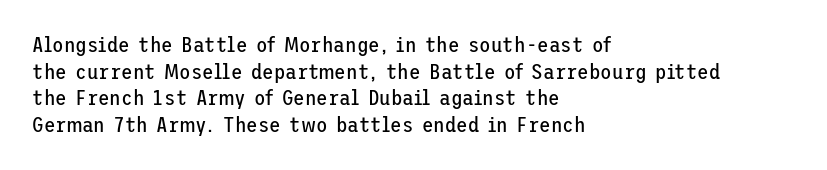
The image shows 21 px text type, upright; set left-aligned, normal line spacing (1.27x), normal letter spacing, not underlined.
